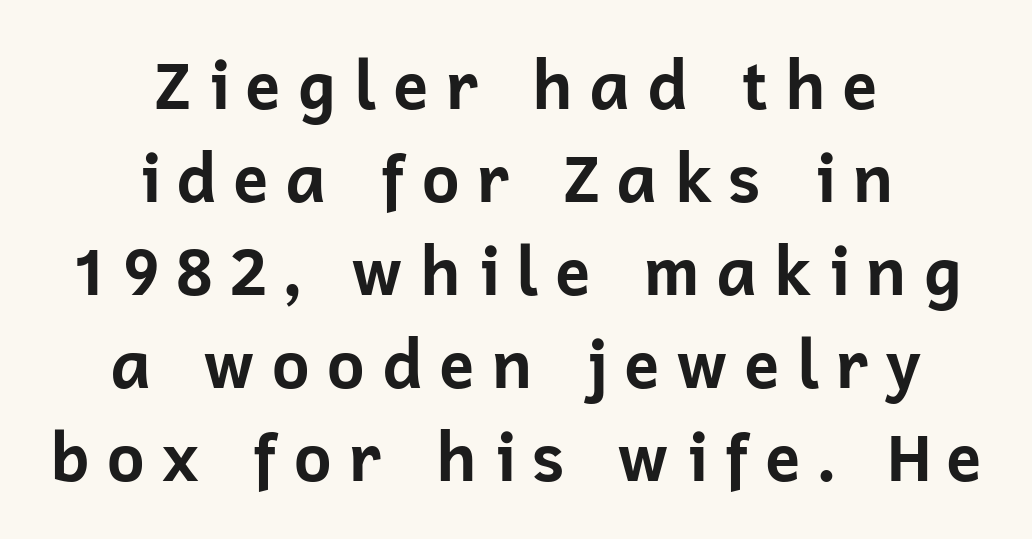
Characters follow at a spacing far wider than the type designer built in. The font's upright variant was chosen for this text. Neither beginnings nor endings align; midpoints do. What kind of face is this? One without serifs — a sans.
